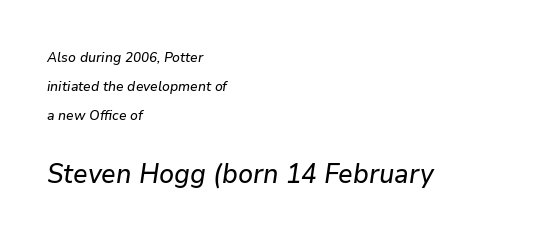
The passage shown is not underscored anywhere. There is no visible air inserted between adjacent glyphs. How would I describe the line gaps? Wide and relaxed. Reading top to bottom, the characters get bigger at the block break. The passage shown leans; its letterforms are oblique. The lines in this sample share a left origin and differ only in where they stop.
